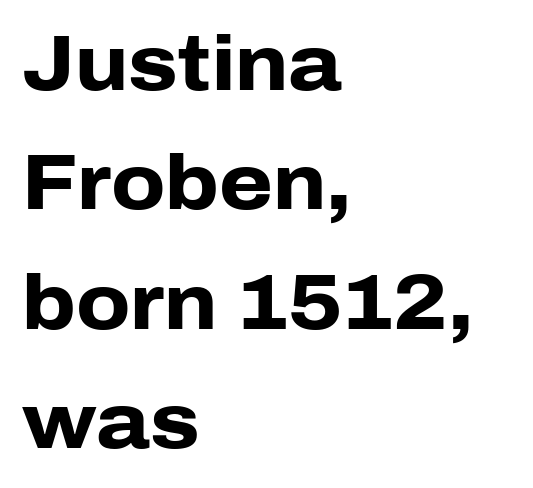
Q: Is the text bold? A: Yes.
Q: Is the text italic (slanted)? A: No, it is upright.
Q: Is the typeface a serif or a sans-serif typeface? A: Sans-serif.
Q: Is the text underlined? A: No.
Q: How is the paragraph aligned? A: Left-aligned.
Q: Is the spacing between letters normal or unusually wide? A: Normal.
Q: Is the spacing between lines tight, normal or loose? A: Normal.
Q: Width (condensed, normal, or wide)? A: Normal.
Q: Stroke contrast? A: Low.
Q: x-height? A: Medium.
Q: Monospaced? A: No.
